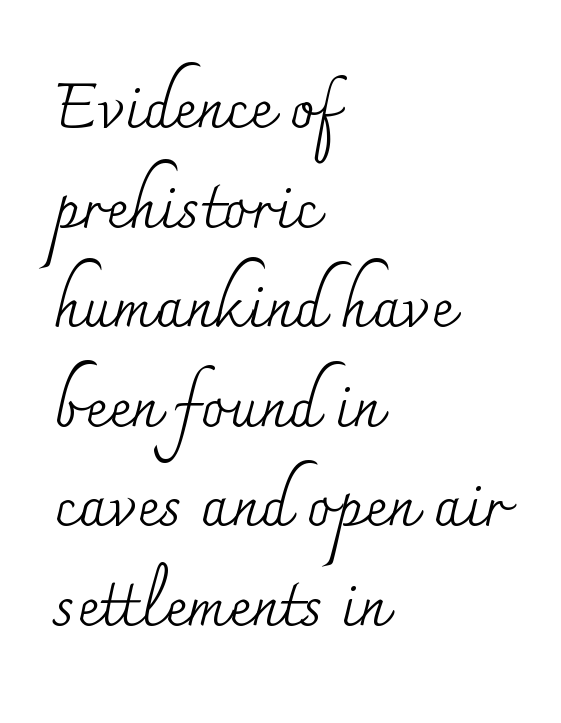
The image shows 63 px regular-weight serif type; set left-aligned, normal line spacing (1.58x), normal letter spacing, not underlined; medium stroke contrast and a small x-height.
